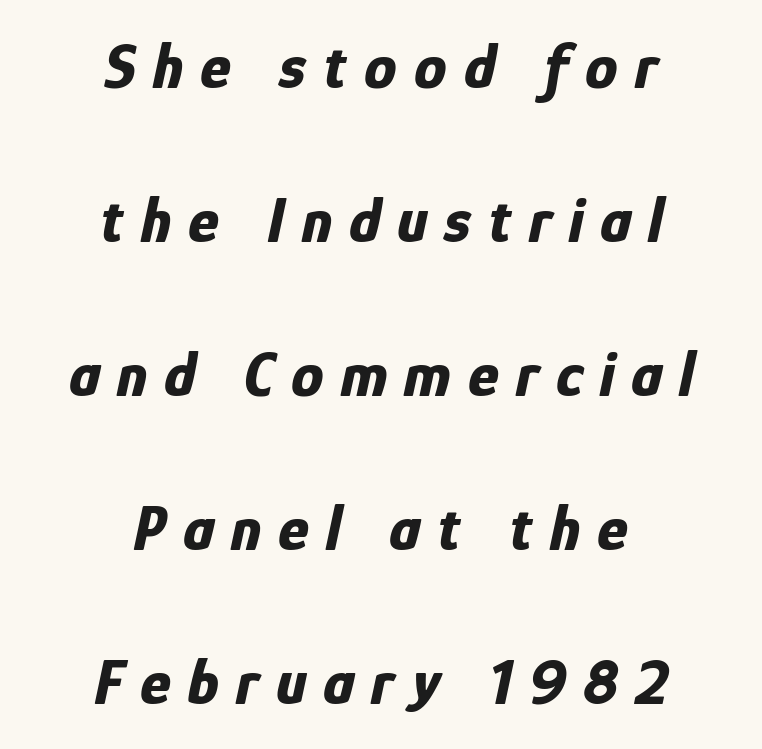
Q: Is the text bold? A: Yes.
Q: Is the text italic (slanted)? A: Yes, it leans right by about 12 degrees.
Q: Is the text underlined? A: No.
Q: How is the paragraph aligned? A: Centered.
Q: Is the spacing between letters normal or unusually wide? A: Unusually wide.
Q: Is the spacing between lines tight, normal or loose? A: Loose.
Q: Width (condensed, normal, or wide)? A: Condensed.
Q: Stroke contrast? A: Low.
Q: x-height? A: Medium.
Q: Monospaced? A: No.
